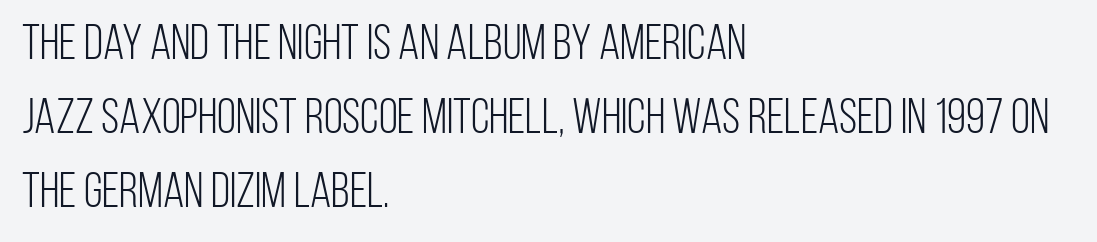
{"serif": "no", "italic": "no", "bold": "no", "weight": "light", "width": "condensed", "stroke_contrast": "low", "x_height": "large", "monospaced": "no", "underline": "no", "align": "left", "line_spacing": "normal", "line_spacing_ratio": 1.51, "letter_spacing": "normal", "letter_spacing_em": 0.0, "glyph_px": 49}
